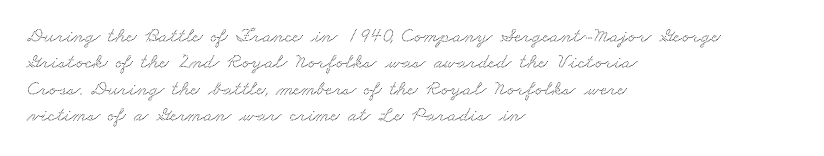
{"underline": "no", "align": "left", "line_spacing": "normal", "line_spacing_ratio": 1.26, "letter_spacing": "normal", "letter_spacing_em": 0.0, "glyph_px": 21}
